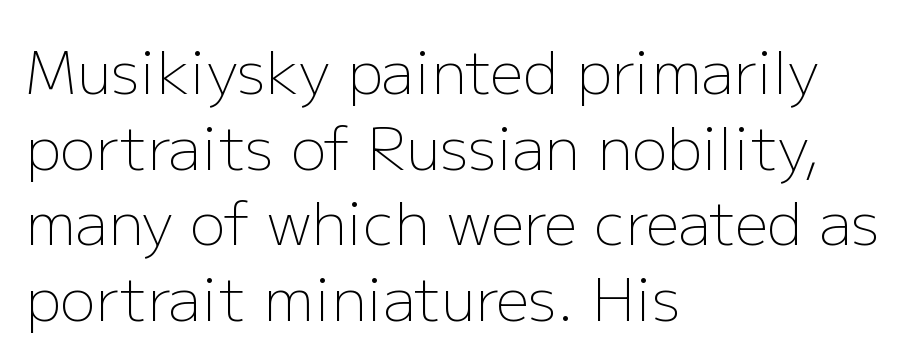
{"serif": "no", "italic": "no", "bold": "no", "weight": "light", "width": "normal", "stroke_contrast": "low", "x_height": "medium", "monospaced": "no", "underline": "no", "align": "left", "line_spacing": "normal", "line_spacing_ratio": 1.28, "letter_spacing": "normal", "letter_spacing_em": 0.0, "glyph_px": 59}
